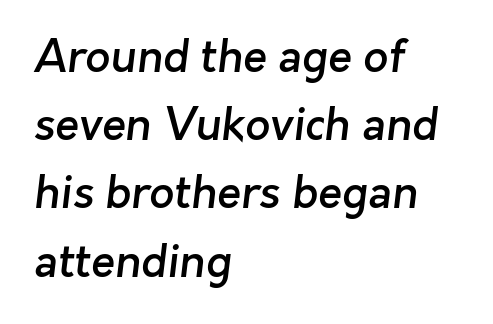
{"serif": "no", "bold": "semi", "weight": "semibold", "width": "normal", "stroke_contrast": "low", "x_height": "medium", "monospaced": "no", "underline": "no", "align": "left", "line_spacing": "normal", "line_spacing_ratio": 1.55, "letter_spacing": "normal", "letter_spacing_em": 0.0, "glyph_px": 44}
